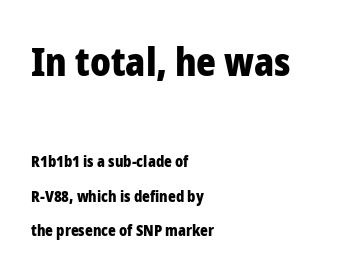
The image shows 38 px heavy sans-serif type, upright; set left-aligned, loose line spacing (2.31x), normal letter spacing, not underlined; the first (top) block is 2.53x larger; low stroke contrast and a medium x-height.
